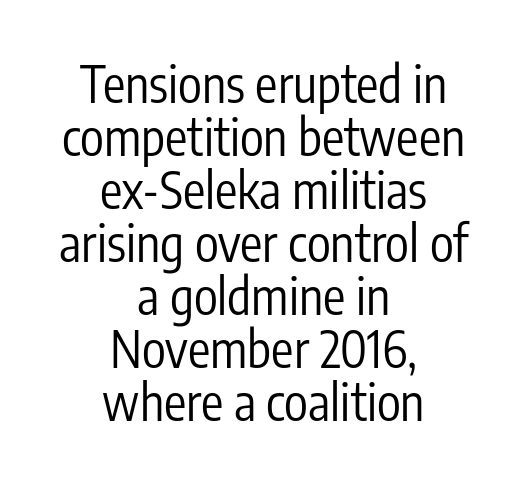
Compared with typical body copy, the letter spacing here is the same. Alignment: centered. The strokes carry an ordinary text weight at most. The lettering holds an erect, upright posture throughout. In terms of leading, this rendering errs on the cramped side.
